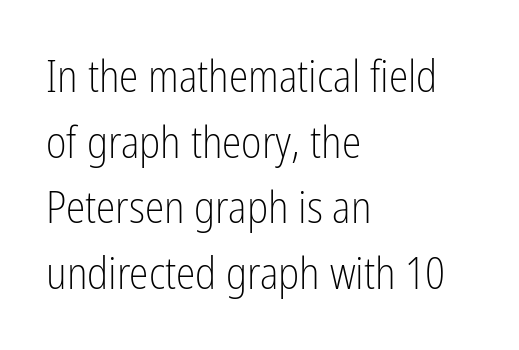
The block of text has a typical density, with ordinary space between rows. Alignment: flush left. The foot of each line stays bare and open. This rendering leaves character spacing at its baseline value. What kind of face is this? One without serifs — a sans. This is roman type, the default non-slanted kind.
